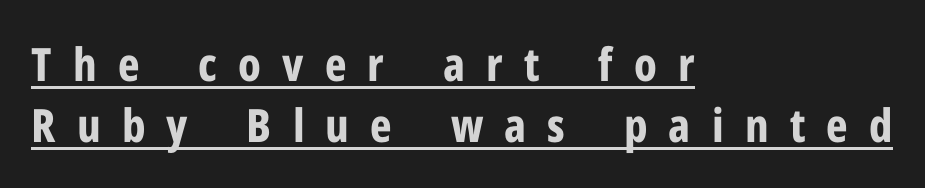
{"serif": "no", "italic": "no", "bold": "yes", "weight": "bold", "width": "condensed", "stroke_contrast": "low", "x_height": "medium", "monospaced": "no", "underline": "yes", "align": "left", "line_spacing": "normal", "line_spacing_ratio": 1.33, "letter_spacing": "wide", "letter_spacing_em": 0.46, "glyph_px": 46}
